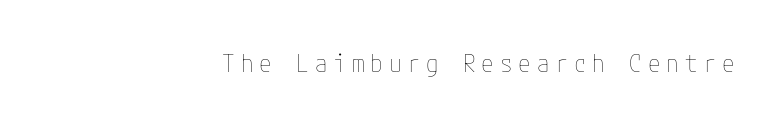
Horizontally, the lines are justified to the trailing edge only. Rule under the text: the space is simply empty. Ink coverage per letter is moderate at most. The face used here is rendered with a markedly widened letterfit. Quick note: not italic, upright.
